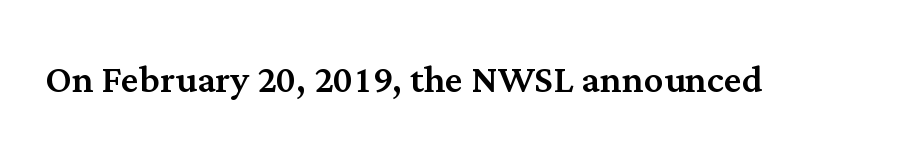
The image shows 49 px serif type, upright; set normal letter spacing, not underlined; medium stroke contrast and a medium x-height.
